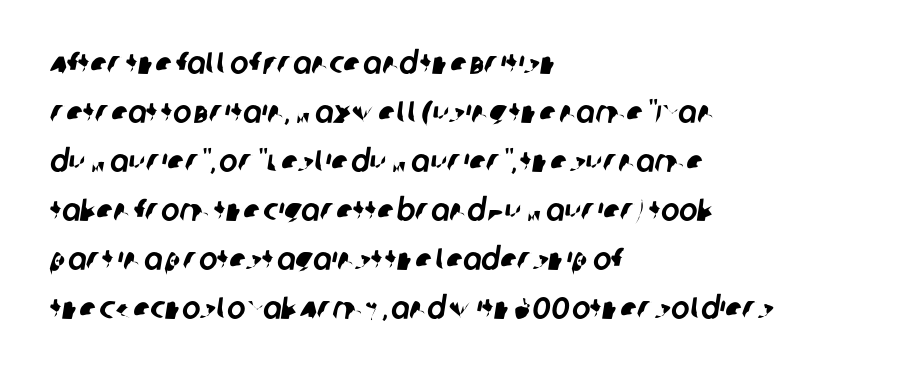
Do the characters align in a grid? No, the font is proportional. A typesetter would call this leading conventional body-copy spacing. The line texture is even and compact thanks to regular tracking. In CSS terms this would be text-align: left. Grotesque or geometric, the face here clearly has no serifs.
